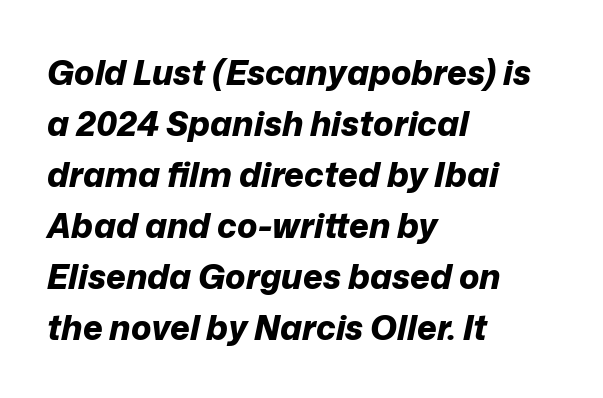
{"italic": "yes", "lean": "right", "slant_degrees": 12, "bold": "yes", "weight": "bold", "width": "normal", "stroke_contrast": "low", "x_height": "medium", "monospaced": "no", "underline": "no", "align": "left", "line_spacing": "normal", "line_spacing_ratio": 1.5, "letter_spacing": "normal", "letter_spacing_em": 0.0, "glyph_px": 34}
